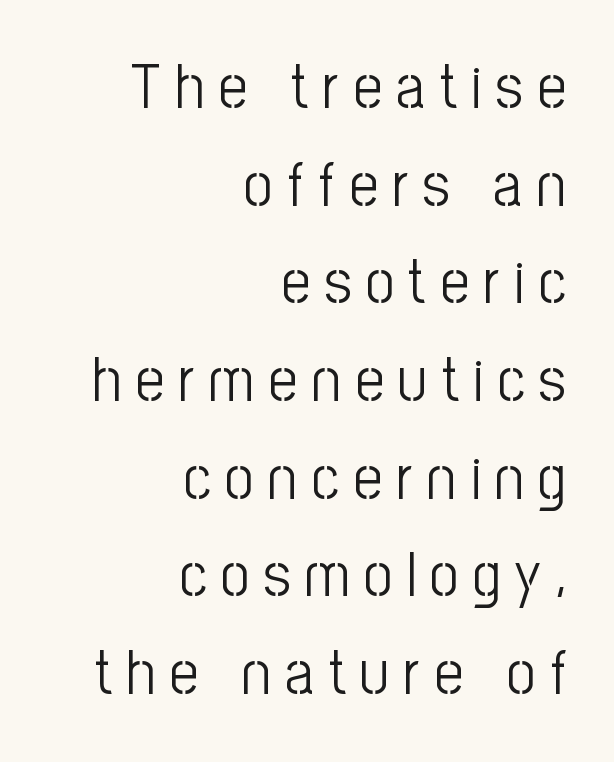
Q: Is the text bold? A: No.
Q: Is the text italic (slanted)? A: No, it is upright.
Q: Is the typeface a serif or a sans-serif typeface? A: Sans-serif.
Q: Is the text underlined? A: No.
Q: How is the paragraph aligned? A: Right-aligned.
Q: Is the spacing between letters normal or unusually wide? A: Unusually wide.
Q: Is the spacing between lines tight, normal or loose? A: Normal.
Q: Width (condensed, normal, or wide)? A: Condensed.
Q: Stroke contrast? A: Low.
Q: x-height? A: Medium.
Q: Monospaced? A: No.
